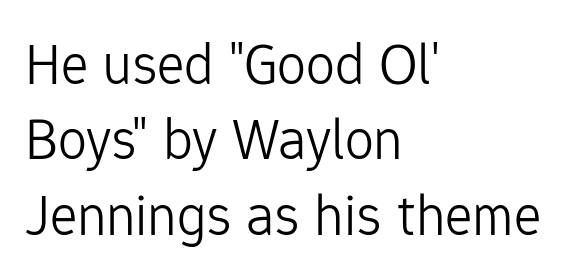
Just letters on the line, the space beneath them empty. The lines are quadded left. The typesetting does not lean heavy: it is not bold. It's the straight-up-and-down kind of type.
